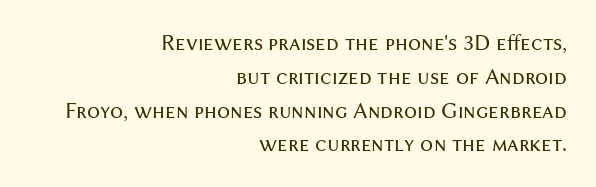
{"italic": "no", "bold": "no", "underline": "no", "align": "right", "line_spacing": "normal", "line_spacing_ratio": 1.47, "letter_spacing": "normal", "letter_spacing_em": 0.0, "glyph_px": 23}
